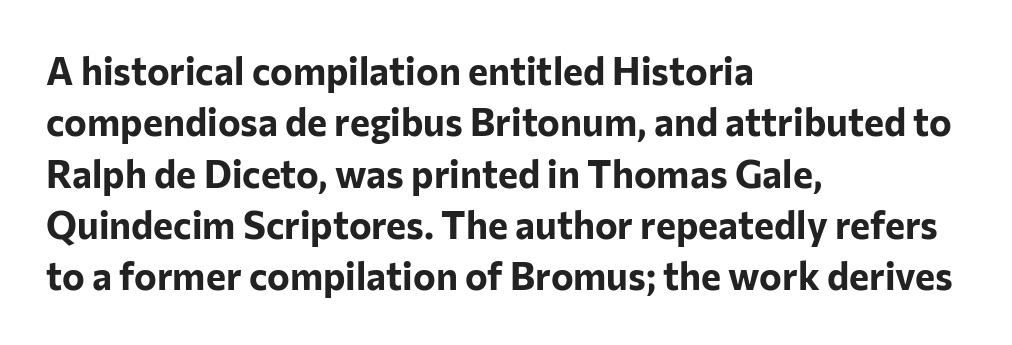
The image shows 38 px bold sans-serif type, upright; set left-aligned, normal line spacing (1.35x), normal letter spacing, not underlined; low stroke contrast and a medium x-height.
